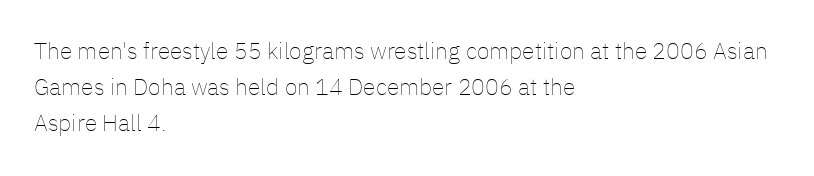
{"italic": "no", "bold": "no", "underline": "no", "align": "left", "line_spacing": "normal", "line_spacing_ratio": 1.57, "letter_spacing": "normal", "letter_spacing_em": 0.0, "glyph_px": 23}
